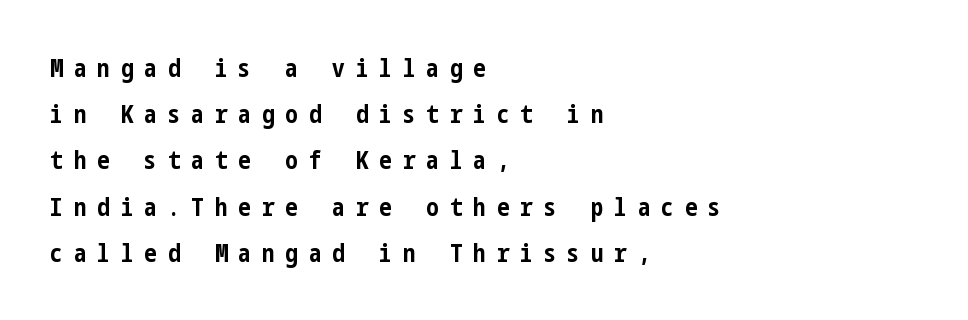
{"italic": "no", "bold": "yes", "underline": "no", "align": "left", "line_spacing_ratio": 1.85, "letter_spacing": "wide", "letter_spacing_em": 0.44, "glyph_px": 25}
